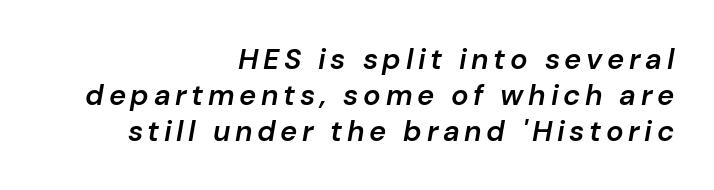
The image shows 29 px semibold type, italic (leaning right); set right-aligned, line spacing 1.24x, not underlined; low stroke contrast and a medium x-height.
